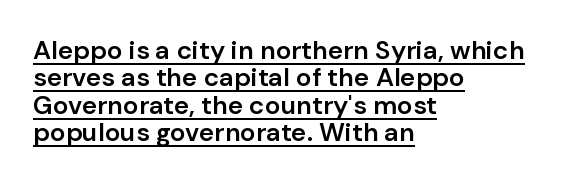
The image shows 26 px text type, upright; set left-aligned, tight line spacing (1.05x), normal letter spacing, underlined.
